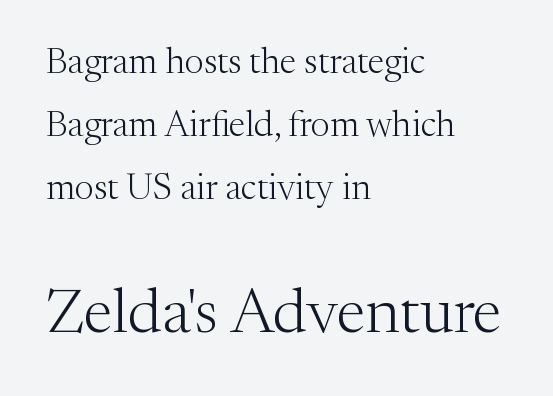
The image shows 63 px light serif type, upright; set left-aligned, line spacing 1.75x, normal letter spacing, not underlined; the second (bottom) block is 1.75x larger; medium stroke contrast and a medium x-height.
